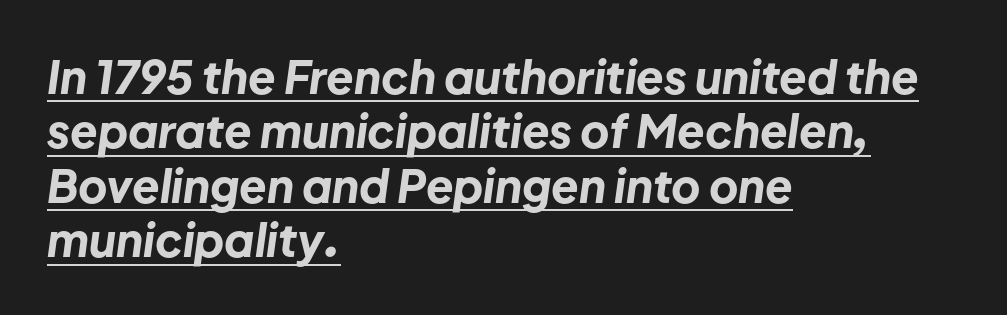
Strong, thick strokes mark this as bold type. These lines are rendered in a variable-pitch font. Every row of glyphs begins at an identical x-position on the left. Emphasis-style slanted type is in use.
